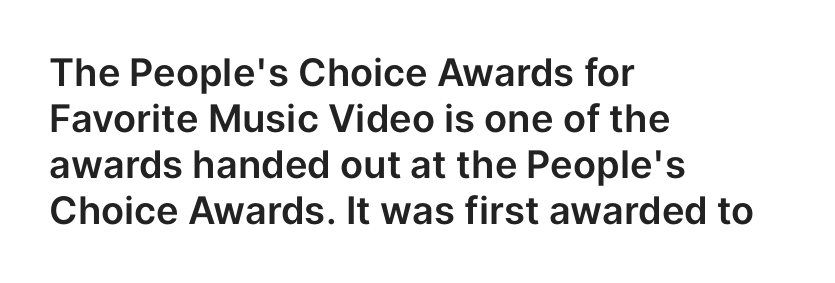
A sans-serif font was chosen for this passage. Characters follow at the spacing the type designer built in. Decoration check: the copy has no underline. This sample has the flowing, uneven cadence of proportional lettering. The letters stand straight up with perfectly vertical stems.
